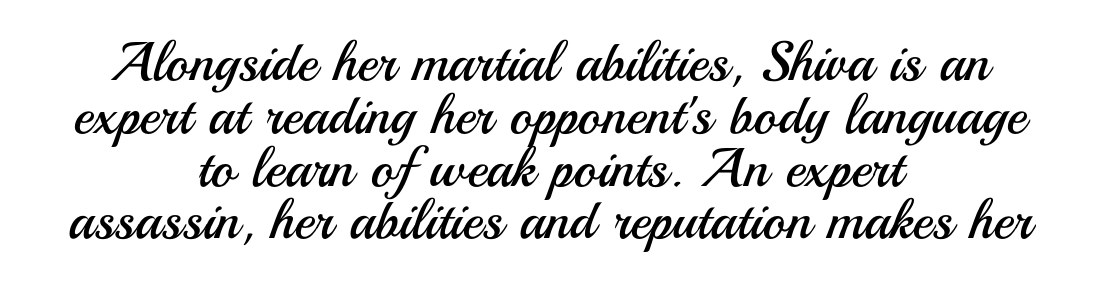
{"serif": "no", "bold": "no", "weight": "regular", "width": "normal", "stroke_contrast": "medium", "x_height": "small", "monospaced": "no", "underline": "no", "align": "center", "line_spacing": "tight", "line_spacing_ratio": 0.96, "letter_spacing": "normal", "letter_spacing_em": 0.0, "glyph_px": 55}
